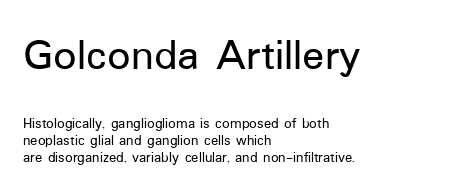
Q: Is the text italic (slanted)? A: No, it is upright.
Q: Is the typeface a serif or a sans-serif typeface? A: Sans-serif.
Q: Is the text underlined? A: No.
Q: How is the paragraph aligned? A: Left-aligned.
Q: Is the spacing between letters normal or unusually wide? A: Normal.
Q: Is the spacing between lines tight, normal or loose? A: Tight.
Q: Which block of text is set in a larger size, the first (top) or the second (bottom)? A: The first (top) one.
Q: Width (condensed, normal, or wide)? A: Normal.
Q: Stroke contrast? A: Low.
Q: x-height? A: Medium.
Q: Monospaced? A: No.
